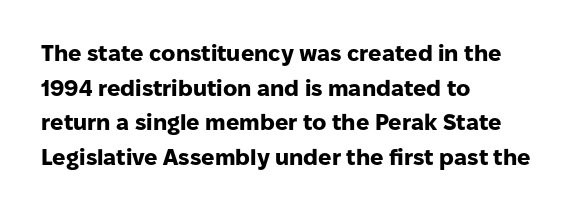
Q: Is the text bold? A: Yes.
Q: Is the text italic (slanted)? A: No, it is upright.
Q: Is the text underlined? A: No.
Q: How is the paragraph aligned? A: Left-aligned.
Q: Is the spacing between letters normal or unusually wide? A: Normal.
Q: Is the spacing between lines tight, normal or loose? A: Normal.
